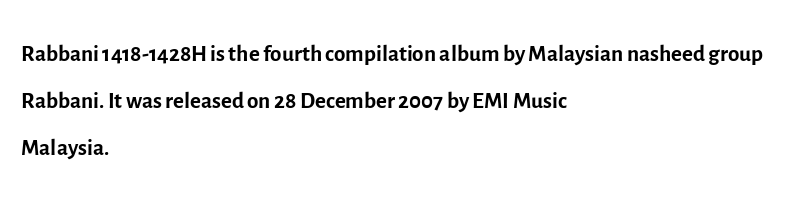
Think of a printed novel: that variable character pitch is what you see here. Summary of vertical rhythm: regular, with standard interline spacing. The setting favours the left margin, as ordinary paragraphs usually do. Italic: no, the glyphs are upright roman. Letterform terminals end flat and unadorned throughout the passage.
